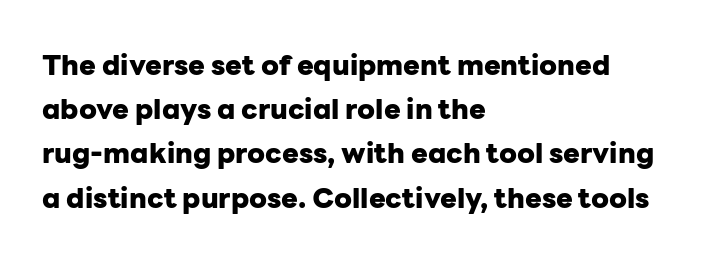
Q: Is the text bold? A: Yes.
Q: Is the text italic (slanted)? A: No, it is upright.
Q: Is the typeface a serif or a sans-serif typeface? A: Sans-serif.
Q: Is the text underlined? A: No.
Q: How is the paragraph aligned? A: Left-aligned.
Q: Is the spacing between letters normal or unusually wide? A: Normal.
Q: Is the spacing between lines tight, normal or loose? A: Normal.
Q: Width (condensed, normal, or wide)? A: Normal.
Q: Stroke contrast? A: Low.
Q: x-height? A: Medium.
Q: Monospaced? A: No.
